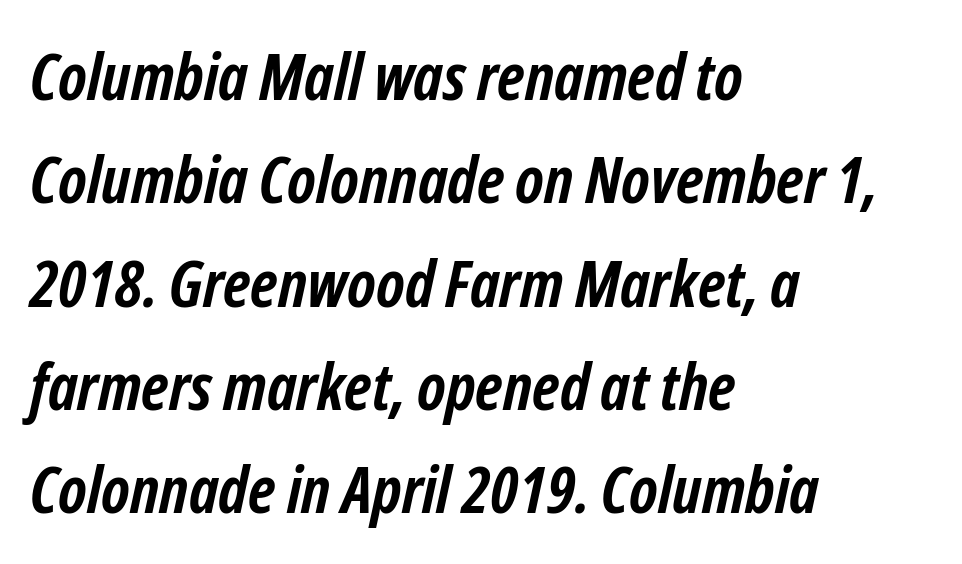
The image shows 65 px semibold, condensed type, italic (leaning right); set left-aligned, normal line spacing (1.59x), normal letter spacing, not underlined; low stroke contrast and a medium x-height.
